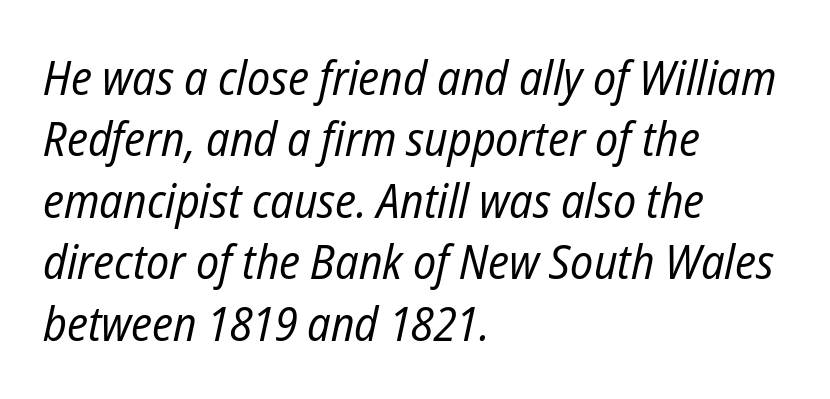
The image shows 48 px regular-weight, condensed type, italic (leaning right); set left-aligned, normal line spacing (1.28x), normal letter spacing, not underlined; low stroke contrast and a medium x-height.
